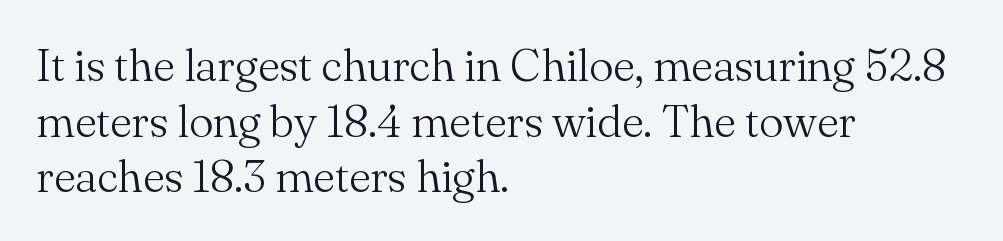
Which margin do the lines hug? The left one — the right edge is uneven. Stems here are at most as thick as an everyday book face. A clean baseline with only descenders dipping below it. This sample uses a serif face. Posture: upright roman.
